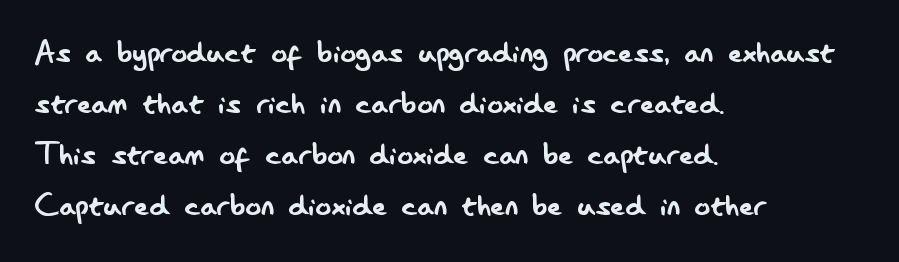
{"serif": "no", "italic": "no", "bold": "no", "weight": "regular", "width": "condensed", "stroke_contrast": "low", "x_height": "small", "monospaced": "no", "underline": "no", "align": "left", "line_spacing": "normal", "line_spacing_ratio": 1.31, "letter_spacing": "normal", "letter_spacing_em": 0.0, "glyph_px": 39}
